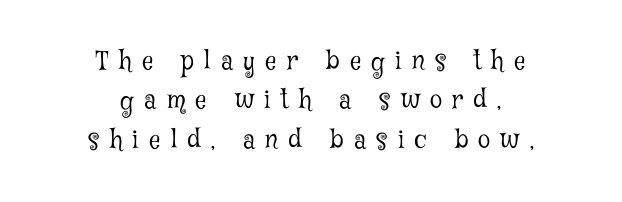
The image shows 25 px text type, upright; set centered, normal line spacing (1.58x), unusually wide letter spacing (+0.41 em), not underlined.
